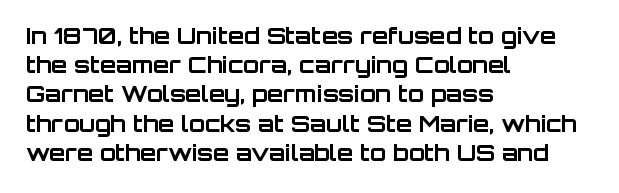
The image shows 23 px bold type, upright; set left-aligned, normal line spacing (1.27x), normal letter spacing, not underlined.
